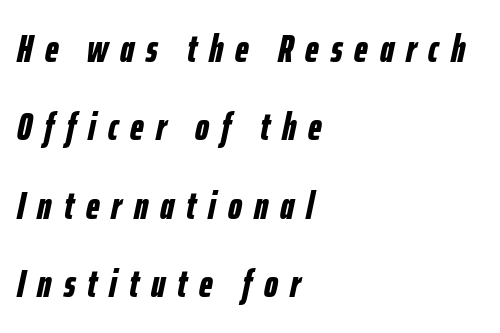
The image shows 39 px bold, condensed type, italic (leaning right); set left-aligned, loose line spacing (2.01x), unusually wide letter spacing (+0.31 em), not underlined; low stroke contrast and a medium x-height.
